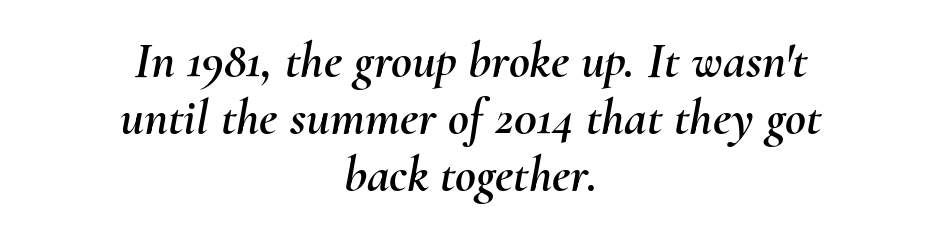
Q: Is the text italic (slanted)? A: Yes, it leans right by about 10 degrees.
Q: Is the text underlined? A: No.
Q: How is the paragraph aligned? A: Centered.
Q: Is the spacing between letters normal or unusually wide? A: Normal.
Q: Is the spacing between lines tight, normal or loose? A: Tight.
Q: Width (condensed, normal, or wide)? A: Normal.
Q: Stroke contrast? A: Medium.
Q: x-height? A: Small.
Q: Monospaced? A: No.
